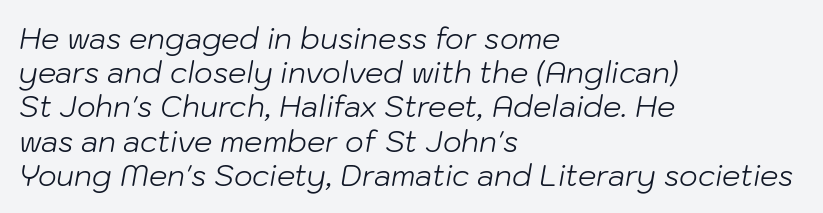
{"italic": "yes", "lean": "right", "slant_degrees": 10, "bold": "no", "weight": "light", "width": "normal", "stroke_contrast": "low", "x_height": "medium", "monospaced": "no", "underline": "no", "align": "left", "line_spacing_ratio": 1.18, "letter_spacing": "normal", "letter_spacing_em": 0.0, "glyph_px": 29}
